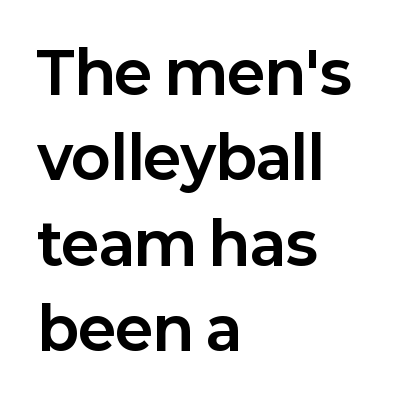
{"serif": "no", "italic": "no", "bold": "yes", "weight": "bold", "width": "normal", "stroke_contrast": "low", "x_height": "medium", "monospaced": "no", "underline": "no", "align": "left", "line_spacing": "normal", "line_spacing_ratio": 1.47, "letter_spacing": "normal", "letter_spacing_em": 0.0, "glyph_px": 58}
